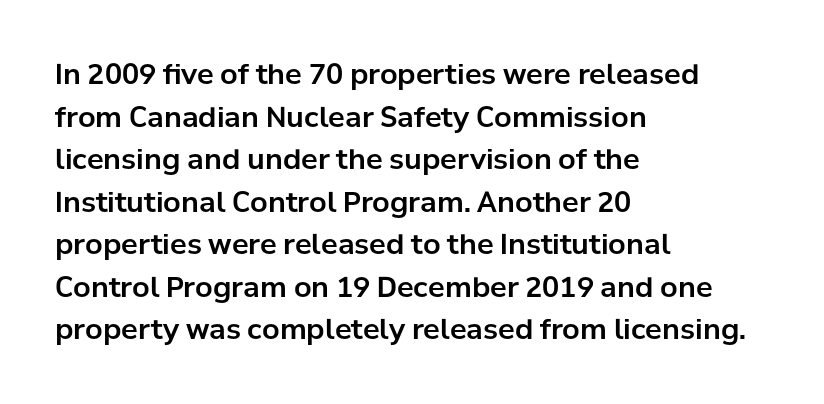
Think of a printed novel: that variable character pitch is what you see here. A typesetter would label this face a sans. The paragraph has a hard left edge and a soft right edge. The font's upright variant was chosen for this text. Inter-character spacing is left at the font's built-in metrics.
